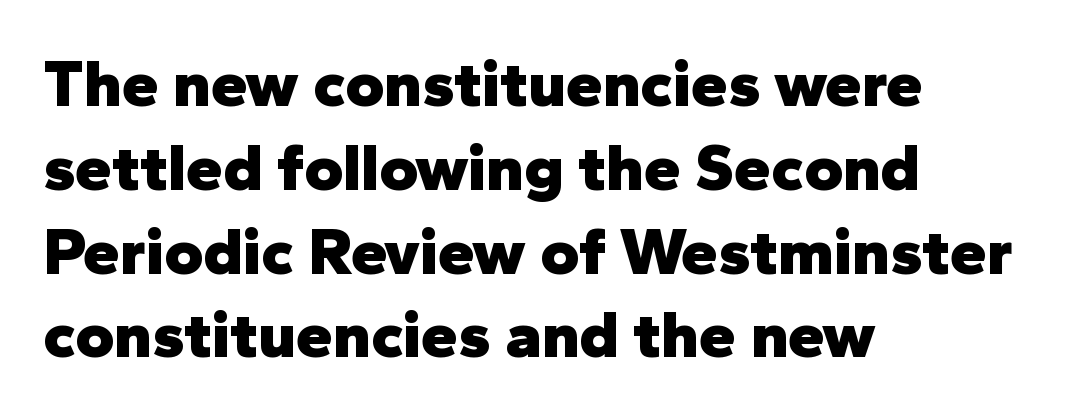
Q: Is the text bold? A: Yes.
Q: Is the text italic (slanted)? A: No, it is upright.
Q: Is the typeface a serif or a sans-serif typeface? A: Sans-serif.
Q: Is the text underlined? A: No.
Q: How is the paragraph aligned? A: Left-aligned.
Q: Is the spacing between letters normal or unusually wide? A: Normal.
Q: Is the spacing between lines tight, normal or loose? A: Normal.
Q: Width (condensed, normal, or wide)? A: Normal.
Q: Stroke contrast? A: Low.
Q: x-height? A: Medium.
Q: Monospaced? A: No.
